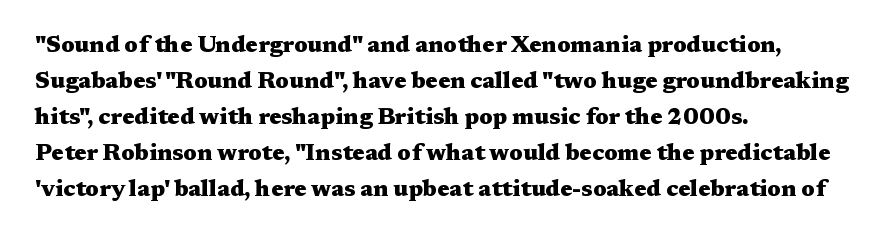
Q: Is the text bold? A: Yes.
Q: Is the text italic (slanted)? A: No, it is upright.
Q: Is the text underlined? A: No.
Q: How is the paragraph aligned? A: Left-aligned.
Q: Is the spacing between letters normal or unusually wide? A: Normal.
Q: Is the spacing between lines tight, normal or loose? A: Normal.
